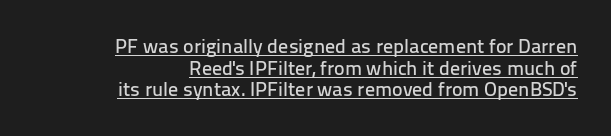
The image shows 20 px text type, upright; set right-aligned, tight line spacing (1.08x), normal letter spacing, underlined.
